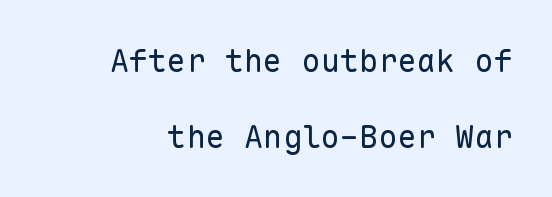
{"serif": "no", "italic": "no", "bold": "no", "weight": "regular", "width": "normal", "stroke_contrast": "low", "x_height": "medium", "monospaced": "yes", "underline": "no", "line_spacing": "loose", "line_spacing_ratio": 2.36, "letter_spacing": "normal", "letter_spacing_em": 0.0, "glyph_px": 32}
